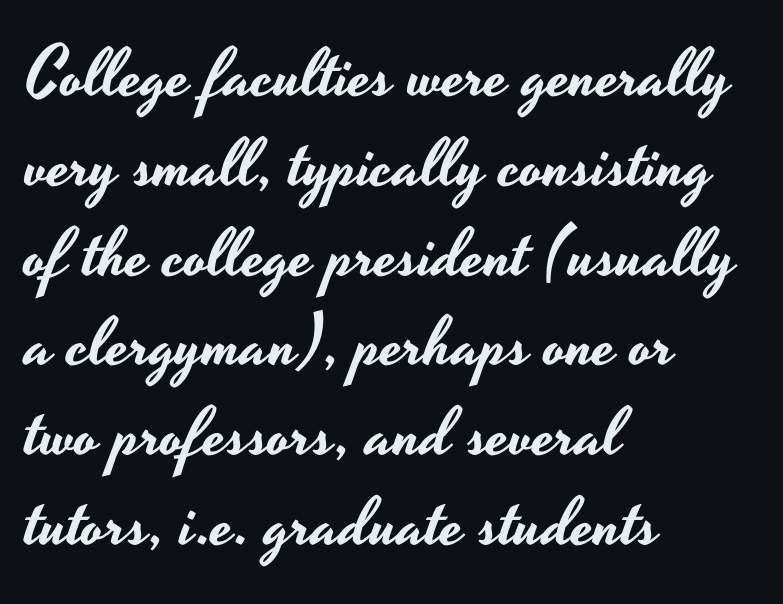
Q: Is the text italic (slanted)? A: Yes.
Q: Is the typeface a serif or a sans-serif typeface? A: Sans-serif.
Q: Is the text underlined? A: No.
Q: How is the paragraph aligned? A: Left-aligned.
Q: Is the spacing between letters normal or unusually wide? A: Normal.
Q: Is the spacing between lines tight, normal or loose? A: Normal.
Q: Width (condensed, normal, or wide)? A: Wide.
Q: Stroke contrast? A: Low.
Q: x-height? A: Small.
Q: Monospaced? A: No.
